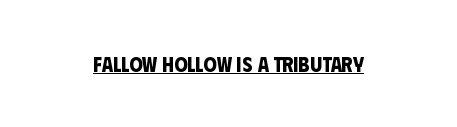
{"bold": "yes", "underline": "yes", "letter_spacing": "normal", "letter_spacing_em": 0.0, "glyph_px": 21}
